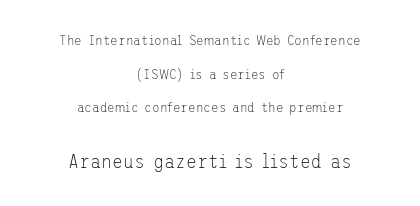
{"italic": "no", "bold": "no", "underline": "no", "align": "center", "line_spacing": "loose", "line_spacing_ratio": 2.41, "letter_spacing": "normal", "letter_spacing_em": 0.0, "larger_block": "second", "size_ratio": 1.43, "glyph_px": 20}
